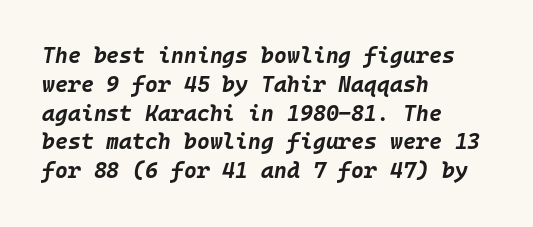
{"italic": "yes", "lean": "right", "slant_degrees": 10, "bold": "yes", "underline": "no", "align": "left", "line_spacing": "normal", "line_spacing_ratio": 1.31, "letter_spacing": "normal", "letter_spacing_em": 0.0, "glyph_px": 22}
